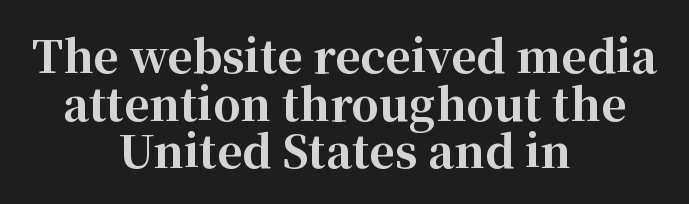
The line-height multiplier appears low, near solid setting. The space beneath each line is pristine and unruled. Regarding serifs, this sample has them. The passage shown is emphatically bold.
